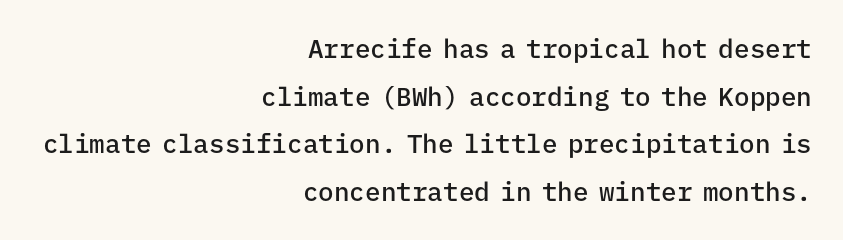
{"italic": "no", "bold": "semi", "underline": "no", "align": "right", "line_spacing_ratio": 1.83, "letter_spacing": "normal", "letter_spacing_em": 0.0, "glyph_px": 26}
